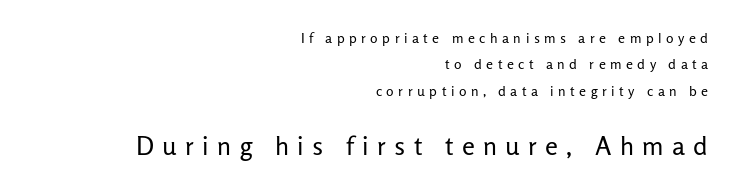
Does the lettering tilt? It doesn't — this is upright. Quick note: underline off. Look at the glyph heights: the lower group is clearly the bigger setting. The type is letterspaced generously, with wide tracking.
